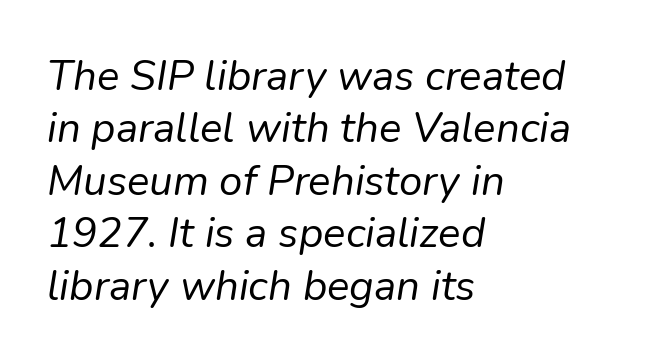
Default kerning and tracking; the words read as compact shapes. Each row of text sits above clean, open space. In terms of leading, this rendering sits right in the middle. Varying glyph widths throughout — classic text-font behaviour. Where is the straight margin? On the left. Yep, that's italic — everything's leaning.
